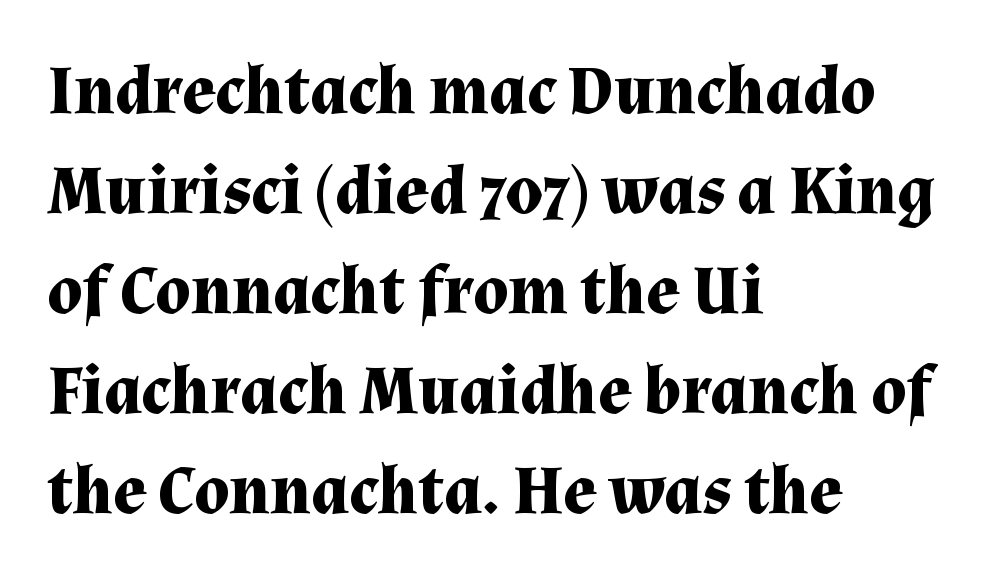
The image shows 69 px bold serif type, upright; set left-aligned, normal line spacing (1.45x), normal letter spacing, not underlined; medium stroke contrast and a medium x-height.
